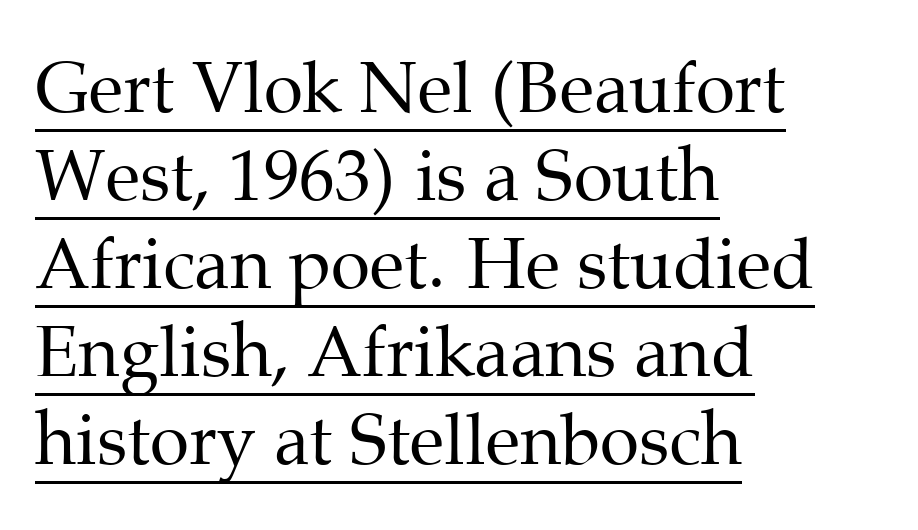
These lines are set flush left with a ragged right edge. Stroke mass is kept to a normal reading level or below. In terms of posture, this sample is upright. These lines are rendered in a variable-pitch font. Nobody touched the tracking dial on this one.
